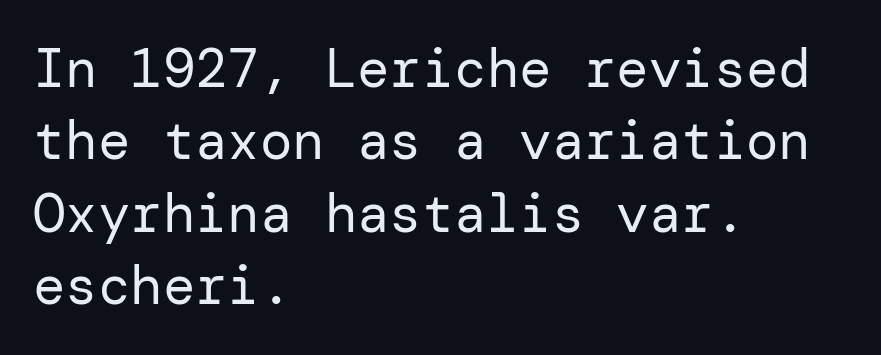
Q: Is the text bold? A: No.
Q: Is the text italic (slanted)? A: No, it is upright.
Q: Is the typeface a serif or a sans-serif typeface? A: Sans-serif.
Q: Is the text underlined? A: No.
Q: How is the paragraph aligned? A: Left-aligned.
Q: Is the spacing between letters normal or unusually wide? A: Normal.
Q: Is the spacing between lines tight, normal or loose? A: Normal.
Q: Width (condensed, normal, or wide)? A: Normal.
Q: Stroke contrast? A: Low.
Q: x-height? A: Medium.
